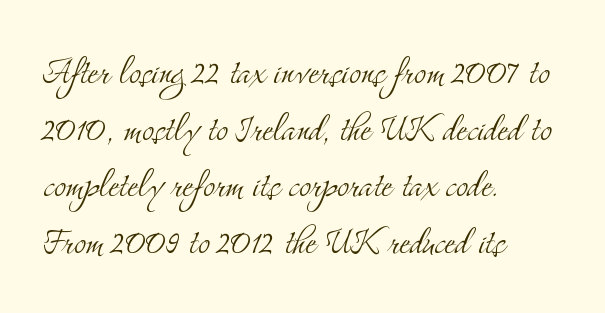
{"serif": "yes", "bold": "no", "weight": "light", "width": "condensed", "stroke_contrast": "medium", "x_height": "small", "monospaced": "no", "underline": "no", "align": "left", "line_spacing": "normal", "line_spacing_ratio": 1.26, "letter_spacing": "normal", "letter_spacing_em": 0.0, "glyph_px": 45}
